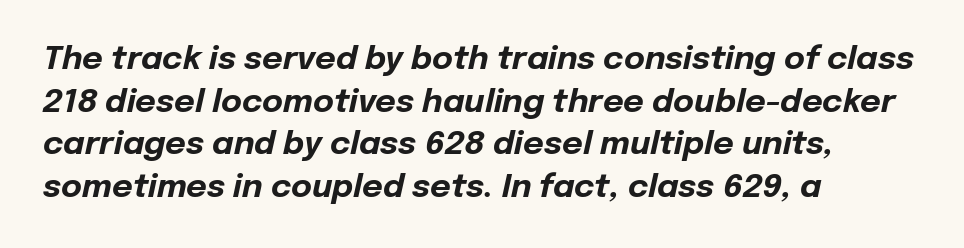
The image shows 32 px bold type, italic (leaning right); set left-aligned, normal line spacing (1.33x), normal letter spacing, not underlined; low stroke contrast and a medium x-height.
